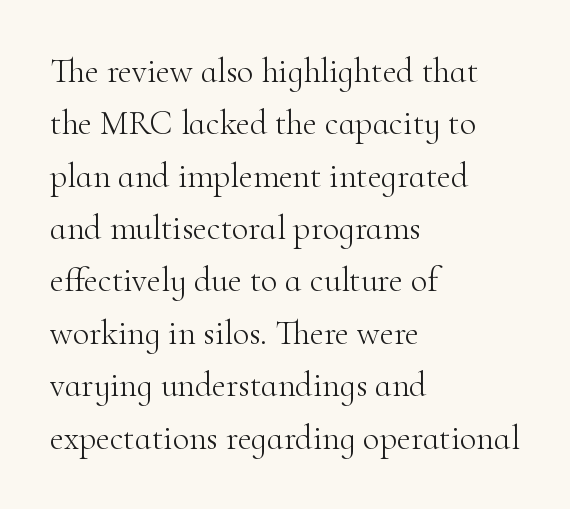
{"serif": "yes", "italic": "no", "bold": "no", "weight": "light", "width": "normal", "stroke_contrast": "high", "x_height": "small", "monospaced": "no", "underline": "no", "align": "left", "line_spacing": "normal", "line_spacing_ratio": 1.54, "letter_spacing": "normal", "letter_spacing_em": 0.0, "glyph_px": 34}
